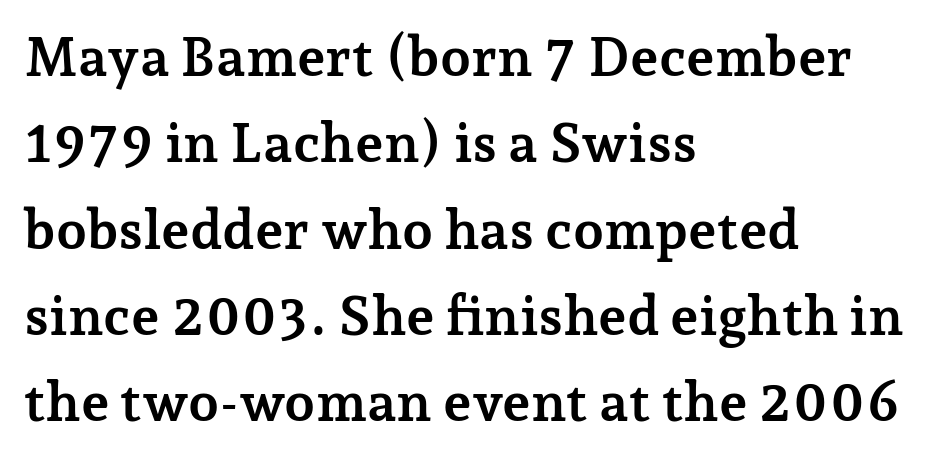
{"serif": "yes", "italic": "no", "bold": "yes", "weight": "semibold", "width": "normal", "stroke_contrast": "low", "x_height": "medium", "monospaced": "no", "underline": "no", "align": "left", "line_spacing": "normal", "line_spacing_ratio": 1.57, "letter_spacing": "normal", "letter_spacing_em": 0.0, "glyph_px": 55}
